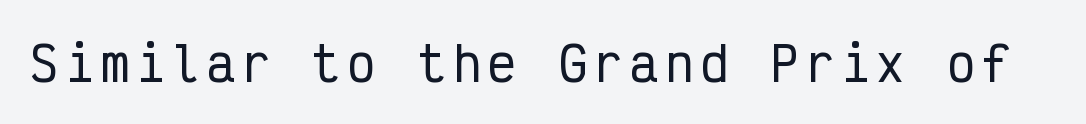
Q: Is the text italic (slanted)? A: No, it is upright.
Q: Is the typeface a serif or a sans-serif typeface? A: Sans-serif.
Q: Is the text underlined? A: No.
Q: Width (condensed, normal, or wide)? A: Condensed.
Q: Stroke contrast? A: Low.
Q: x-height? A: Medium.
Q: Monospaced? A: Yes.
